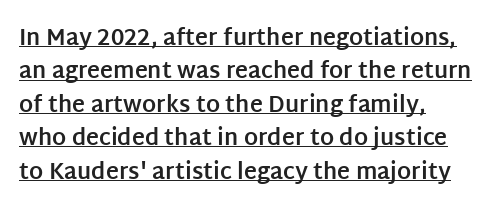
Rows of type keep a routine distance in the vertical direction. One-word summary of the alignment: left. Strokes here are thick enough to call this a true bold. A typesetter would call this zero additional tracking.
